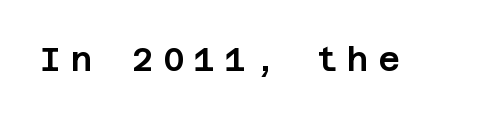
{"serif": "no", "italic": "no", "width": "normal", "stroke_contrast": "low", "x_height": "large", "underline": "no", "letter_spacing": "wide", "letter_spacing_em": 0.28, "glyph_px": 33}
